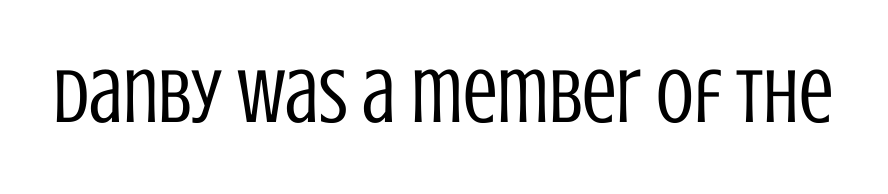
Q: Is the text bold? A: No.
Q: Is the text italic (slanted)? A: No, it is upright.
Q: Is the typeface a serif or a sans-serif typeface? A: Sans-serif.
Q: Is the text underlined? A: No.
Q: Is the spacing between letters normal or unusually wide? A: Normal.
Q: Width (condensed, normal, or wide)? A: Condensed.
Q: Stroke contrast? A: Low.
Q: x-height? A: Large.
Q: Monospaced? A: No.
